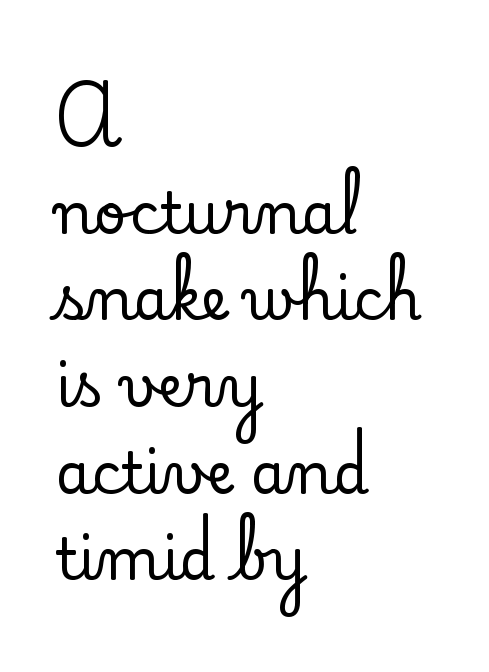
The face used here is proportionally spaced, like ordinary book or web type. The lettering holds an erect, upright posture throughout. One-word summary of the alignment: left. I'd call this a serif setting — the letters wear small feet. Regular leading.
